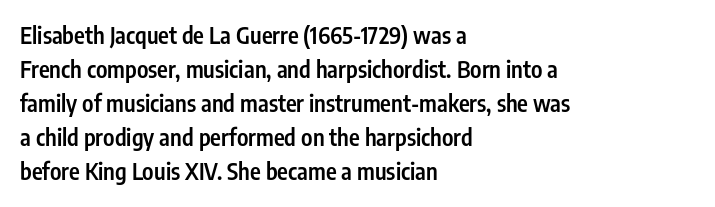
The image shows 23 px text type, upright; set left-aligned, normal line spacing (1.48x), normal letter spacing, not underlined.
